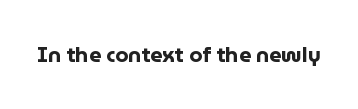
Q: Is the text bold? A: Yes.
Q: Is the text italic (slanted)? A: No, it is upright.
Q: Is the text underlined? A: No.
Q: Is the spacing between letters normal or unusually wide? A: Normal.
